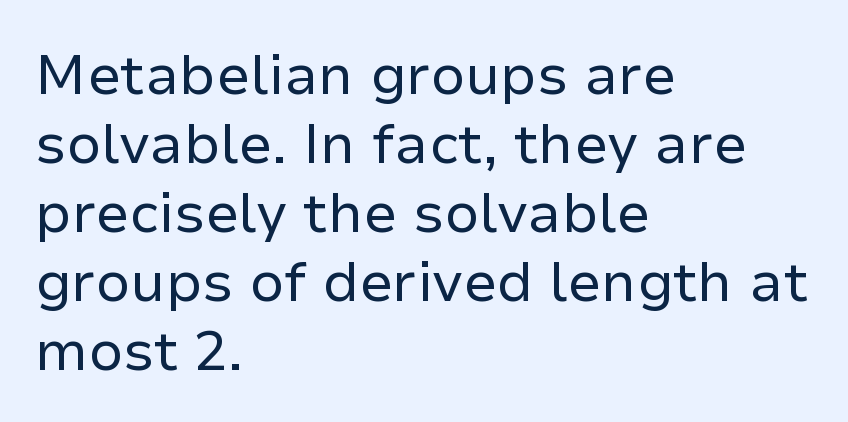
{"serif": "no", "italic": "no", "bold": "no", "weight": "regular", "width": "normal", "stroke_contrast": "low", "x_height": "medium", "monospaced": "no", "underline": "no", "align": "left", "line_spacing_ratio": 1.23, "letter_spacing": "normal", "letter_spacing_em": 0.0, "glyph_px": 56}
